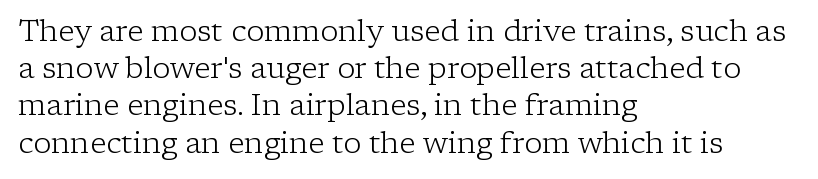
Q: Is the text bold? A: No.
Q: Is the text italic (slanted)? A: No, it is upright.
Q: Is the typeface a serif or a sans-serif typeface? A: Serif.
Q: Is the text underlined? A: No.
Q: How is the paragraph aligned? A: Left-aligned.
Q: Is the spacing between letters normal or unusually wide? A: Normal.
Q: Width (condensed, normal, or wide)? A: Normal.
Q: Stroke contrast? A: Low.
Q: x-height? A: Medium.
Q: Monospaced? A: No.
